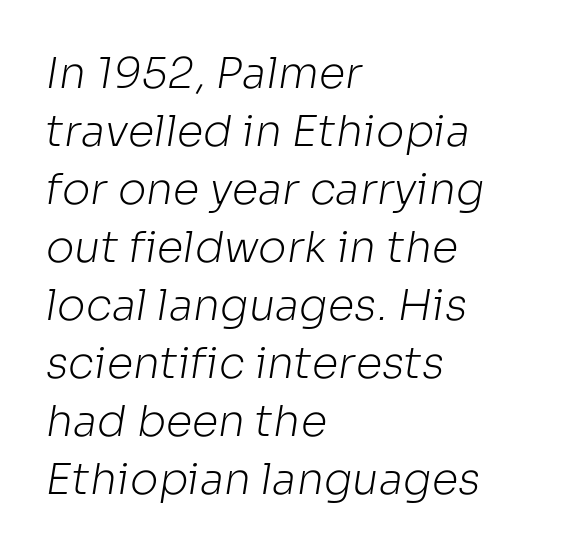
{"serif": "no", "bold": "no", "weight": "light", "width": "normal", "stroke_contrast": "low", "x_height": "medium", "monospaced": "no", "underline": "no", "align": "left", "line_spacing": "normal", "line_spacing_ratio": 1.35, "letter_spacing": "normal", "letter_spacing_em": 0.0, "glyph_px": 43}
